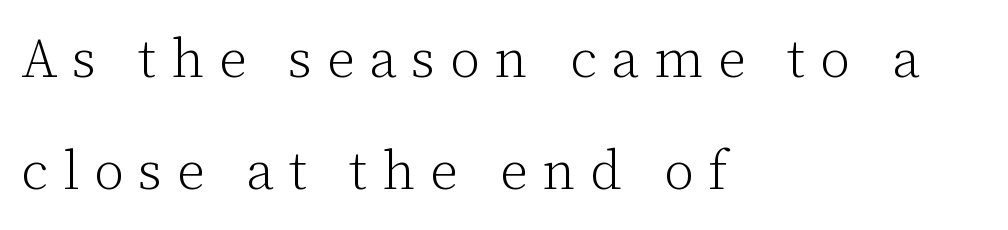
Q: Is the text bold? A: No.
Q: Is the text italic (slanted)? A: No, it is upright.
Q: Is the typeface a serif or a sans-serif typeface? A: Serif.
Q: Is the text underlined? A: No.
Q: How is the paragraph aligned? A: Left-aligned.
Q: Is the spacing between letters normal or unusually wide? A: Unusually wide.
Q: Is the spacing between lines tight, normal or loose? A: Loose.
Q: Width (condensed, normal, or wide)? A: Normal.
Q: Stroke contrast? A: Low.
Q: x-height? A: Medium.
Q: Monospaced? A: No.
